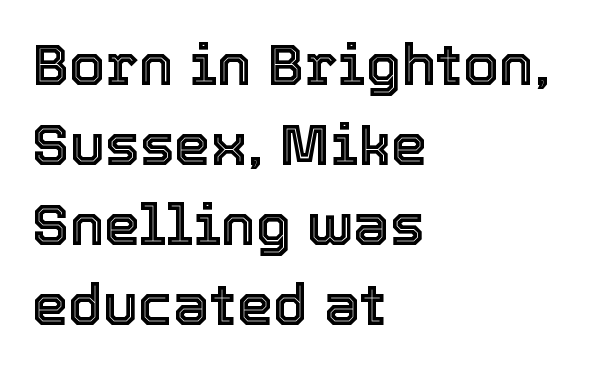
Glyph-to-glyph distance matches everyday printed text. Does the copy run flush right? No — it runs flush left. The designer left line spacing at the default. Note the varied advance widths — an 'i' is clearly narrower than an 'm'. Descenders hang freely into open space.
